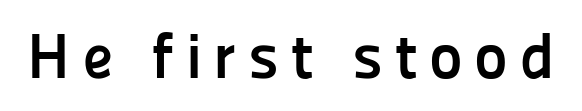
{"serif": "no", "italic": "no", "bold": "yes", "weight": "semibold", "width": "normal", "stroke_contrast": "low", "x_height": "medium", "monospaced": "no", "underline": "no", "glyph_px": 64}
